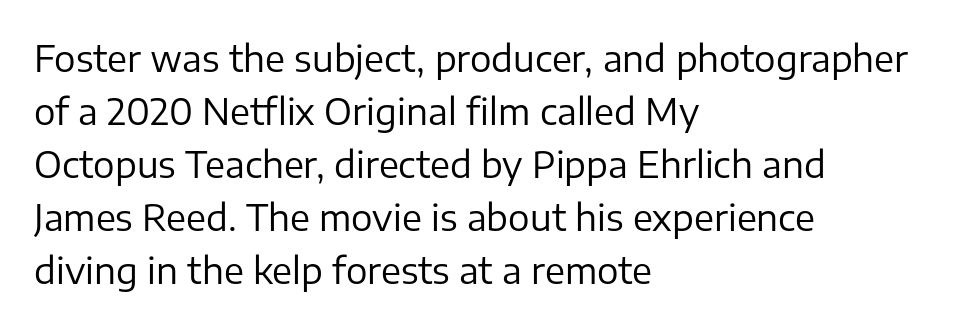
{"serif": "no", "italic": "no", "bold": "no", "weight": "regular", "width": "normal", "stroke_contrast": "low", "x_height": "medium", "monospaced": "no", "underline": "no", "align": "left", "line_spacing": "normal", "line_spacing_ratio": 1.47, "letter_spacing": "normal", "letter_spacing_em": 0.0, "glyph_px": 36}
